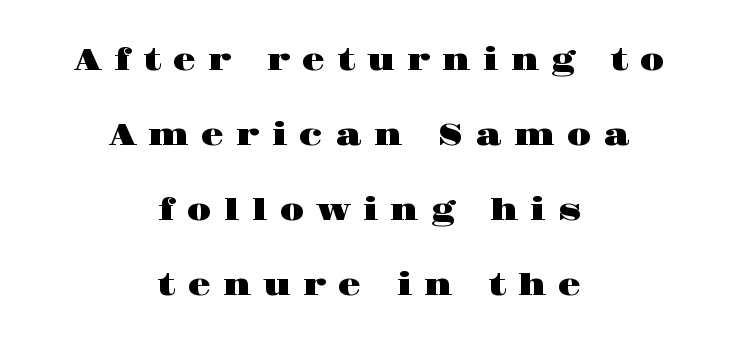
A roman cut, with each character standing at attention. The text was rendered using a seriffed face with decorative stroke endings. Compared with typical paragraphs, the rows here are farther apart. Do the characters align in a grid? No, the font is proportional. Unmarked baselines from the first word to the last. Neither beginnings nor endings align; midpoints do.
